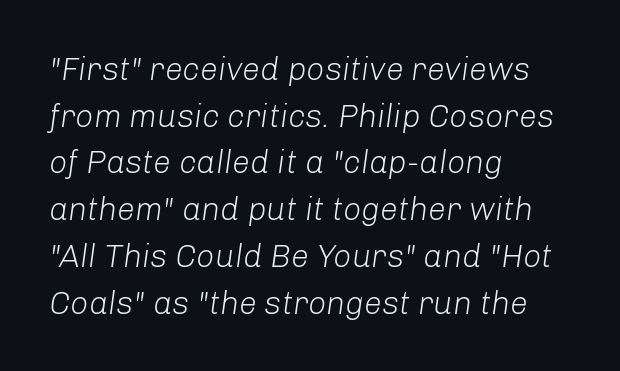
Rule under the text: the space is simply empty. Typeset ragged right — the left edge is the straight one. Tracking here is standard; glyphs follow each other at the usual distance. When letters slant like this, we call the style italic. The rows are spaced the way most documents space them. A quiet, ordinary-to-light weight characterises the typeface.
